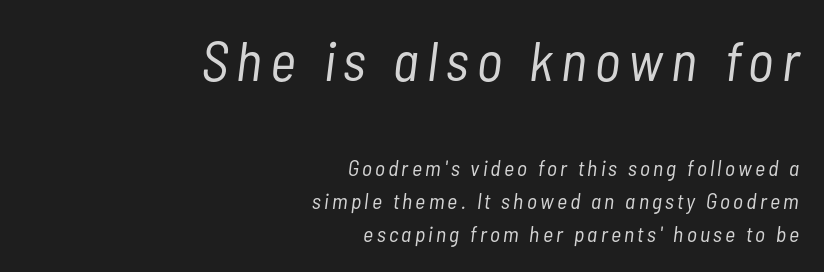
The image shows 56 px light, condensed type, italic (leaning right); set right-aligned, normal line spacing (1.5x), not underlined; the first (top) block is 2.55x larger; low stroke contrast and a medium x-height.
